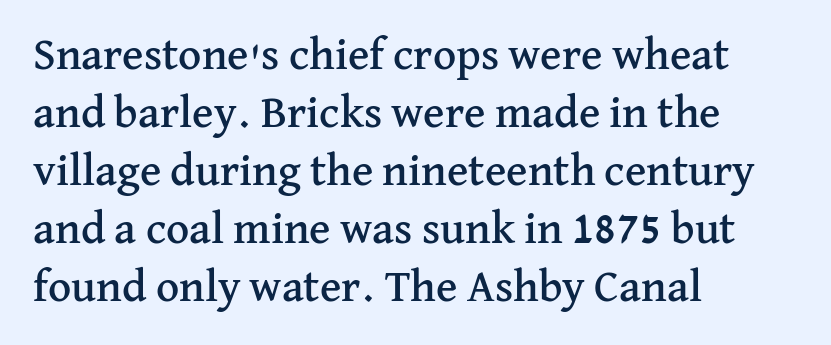
Q: Is the text italic (slanted)? A: No, it is upright.
Q: Is the typeface a serif or a sans-serif typeface? A: Serif.
Q: Is the text underlined? A: No.
Q: How is the paragraph aligned? A: Left-aligned.
Q: Is the spacing between letters normal or unusually wide? A: Normal.
Q: Is the spacing between lines tight, normal or loose? A: Normal.
Q: Width (condensed, normal, or wide)? A: Normal.
Q: Stroke contrast? A: Medium.
Q: x-height? A: Medium.
Q: Monospaced? A: No.
